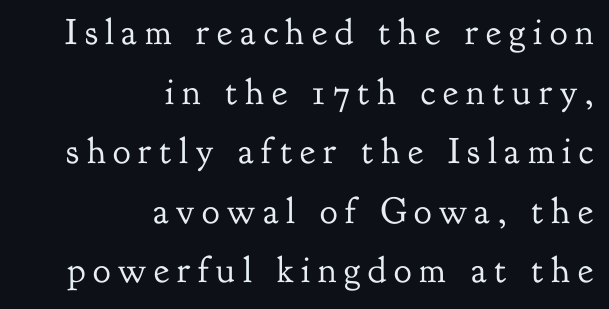
The image shows 37 px regular-weight serif type, upright; set right-aligned, normal line spacing (1.61x), unusually wide letter spacing (+0.21 em), not underlined; low stroke contrast and a small x-height.
